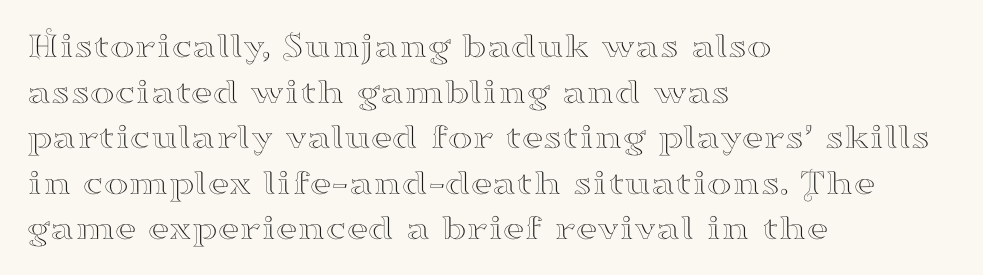
Q: Is the text italic (slanted)? A: No, it is upright.
Q: Is the typeface a serif or a sans-serif typeface? A: Serif.
Q: Is the text underlined? A: No.
Q: How is the paragraph aligned? A: Left-aligned.
Q: Is the spacing between letters normal or unusually wide? A: Normal.
Q: Width (condensed, normal, or wide)? A: Wide.
Q: Stroke contrast? A: High.
Q: x-height? A: Small.
Q: Monospaced? A: No.
